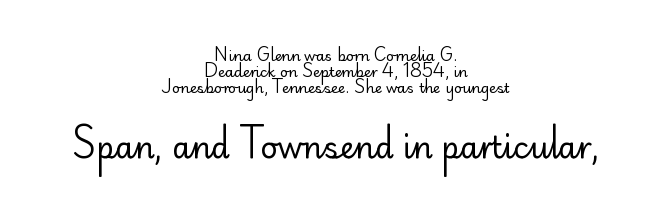
Q: Is the text bold? A: No.
Q: Is the text italic (slanted)? A: No, it is upright.
Q: Is the typeface a serif or a sans-serif typeface? A: Sans-serif.
Q: Is the text underlined? A: No.
Q: How is the paragraph aligned? A: Centered.
Q: Is the spacing between letters normal or unusually wide? A: Normal.
Q: Is the spacing between lines tight, normal or loose? A: Tight.
Q: Which block of text is set in a larger size, the first (top) or the second (bottom)? A: The second (bottom) one.
Q: Width (condensed, normal, or wide)? A: Normal.
Q: Stroke contrast? A: Low.
Q: x-height? A: Small.
Q: Monospaced? A: No.
